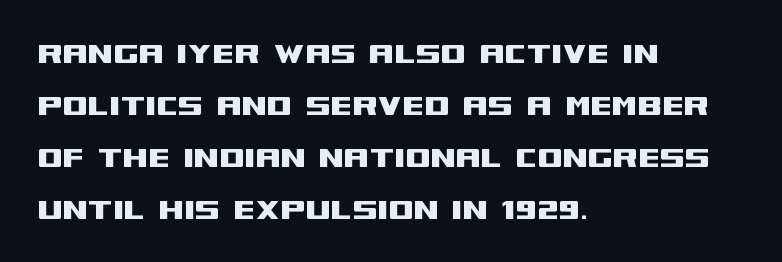
Q: Is the text italic (slanted)? A: No, it is upright.
Q: Is the typeface a serif or a sans-serif typeface? A: Sans-serif.
Q: Is the text underlined? A: No.
Q: How is the paragraph aligned? A: Left-aligned.
Q: Is the spacing between letters normal or unusually wide? A: Normal.
Q: Is the spacing between lines tight, normal or loose? A: Normal.
Q: Width (condensed, normal, or wide)? A: Wide.
Q: Stroke contrast? A: Medium.
Q: x-height? A: Large.
Q: Monospaced? A: No.
